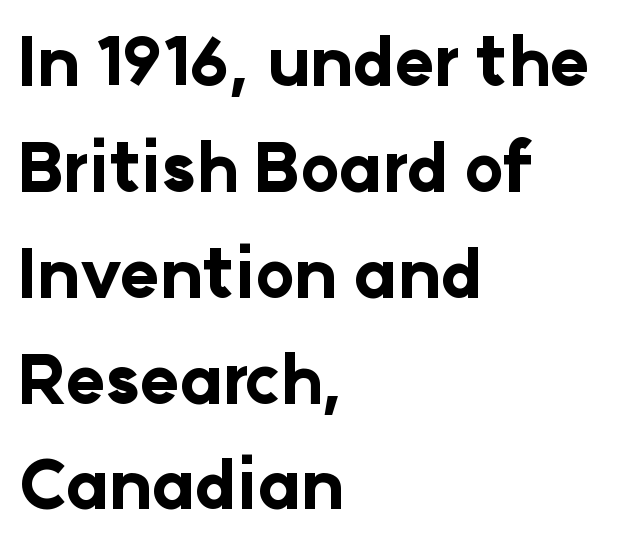
A typesetter would call this leading conventional body-copy spacing. The face used here is proportionally spaced, like ordinary book or web type. Descender tails drop into unmarked territory. Compared with a centered layout, this one pins lines to the left instead.
